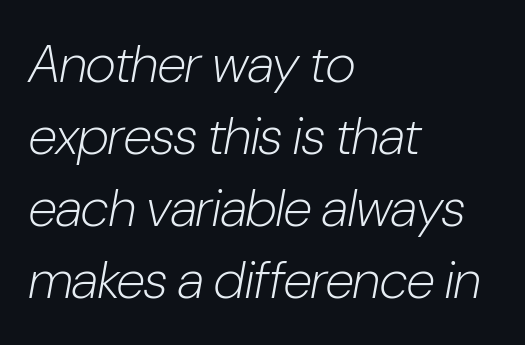
The image shows 53 px light, condensed type, italic (leaning right); set left-aligned, normal line spacing (1.36x), normal letter spacing, not underlined; low stroke contrast and a medium x-height.
